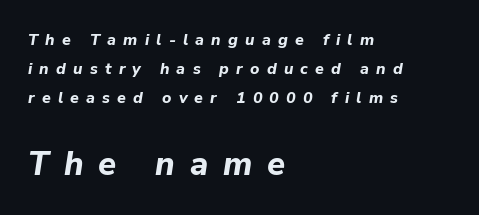
Q: Is the text bold? A: Yes.
Q: Is the text italic (slanted)? A: Yes, it leans right by about 9 degrees.
Q: Is the text underlined? A: No.
Q: How is the paragraph aligned? A: Left-aligned.
Q: Is the spacing between letters normal or unusually wide? A: Unusually wide.
Q: Which block of text is set in a larger size, the first (top) or the second (bottom)? A: The second (bottom) one.
Q: Width (condensed, normal, or wide)? A: Normal.
Q: Stroke contrast? A: Low.
Q: x-height? A: Medium.
Q: Monospaced? A: No.
